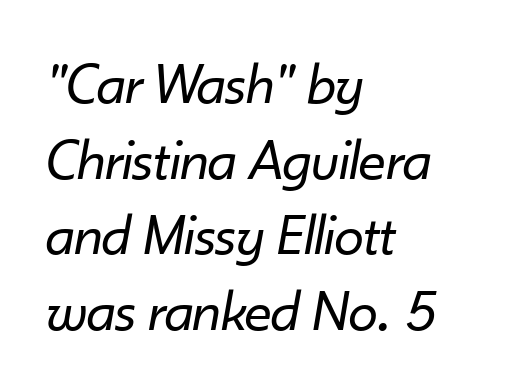
Q: Is the text bold? A: No.
Q: Is the text italic (slanted)? A: Yes, it leans right by about 10 degrees.
Q: Is the text underlined? A: No.
Q: How is the paragraph aligned? A: Left-aligned.
Q: Is the spacing between letters normal or unusually wide? A: Normal.
Q: Is the spacing between lines tight, normal or loose? A: Normal.
Q: Width (condensed, normal, or wide)? A: Normal.
Q: Stroke contrast? A: Low.
Q: x-height? A: Small.
Q: Monospaced? A: No.
